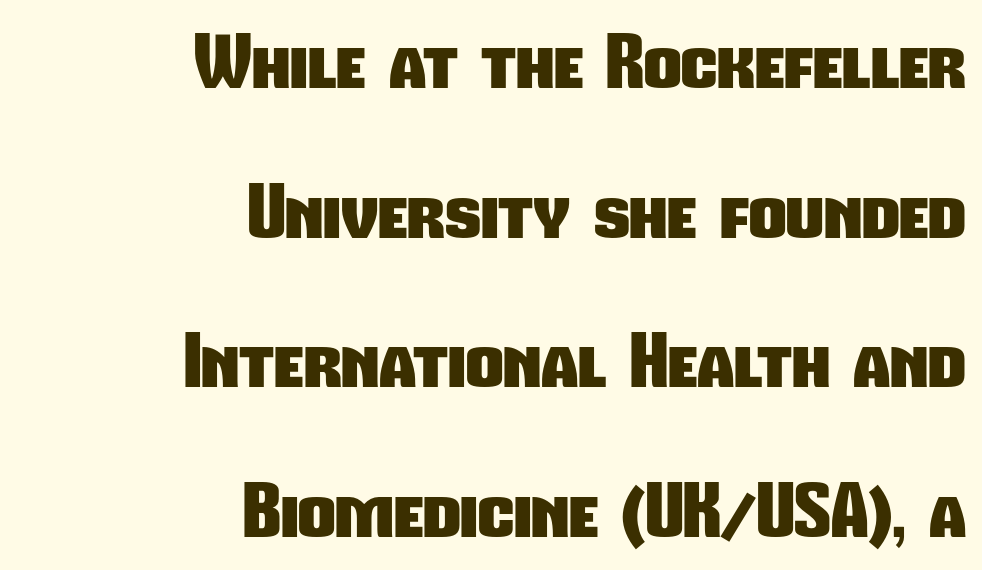
{"serif": "no", "bold": "yes", "weight": "heavy", "width": "condensed", "stroke_contrast": "low", "x_height": "medium", "monospaced": "no", "underline": "no", "align": "right", "line_spacing": "loose", "line_spacing_ratio": 2.05, "letter_spacing": "normal", "letter_spacing_em": 0.0, "glyph_px": 73}
